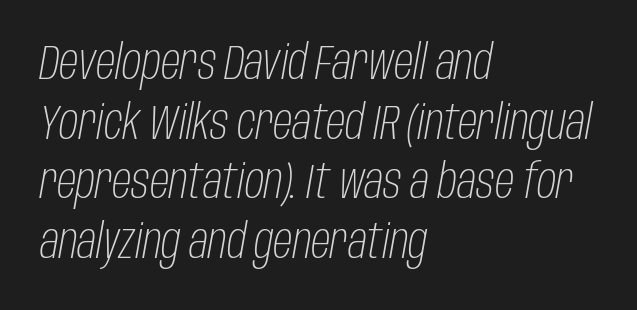
The image shows 48 px light, condensed type, italic (leaning right); set left-aligned, line spacing 1.24x, normal letter spacing, not underlined; low stroke contrast and a large x-height.
